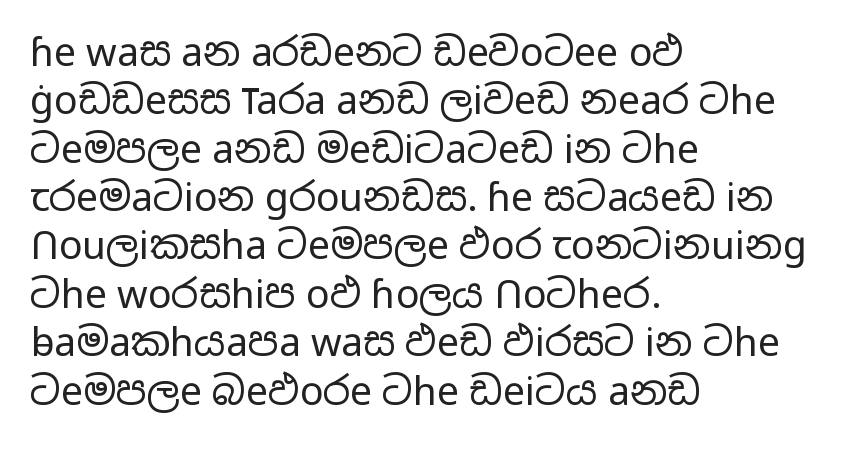
{"serif": "no", "italic": "no", "bold": "no", "weight": "regular", "width": "wide", "stroke_contrast": "low", "x_height": "medium", "monospaced": "no", "underline": "no", "align": "left", "line_spacing_ratio": 1.24, "letter_spacing": "normal", "letter_spacing_em": 0.0, "glyph_px": 39}
